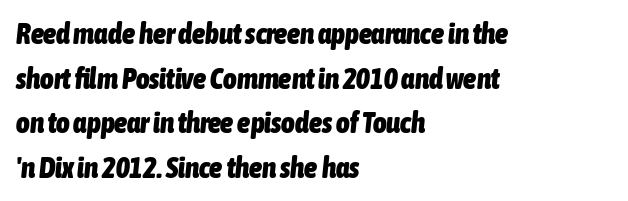
The image shows 29 px heavy, condensed type, italic (leaning right); set left-aligned, normal line spacing (1.54x), normal letter spacing, not underlined; low stroke contrast and a medium x-height.
